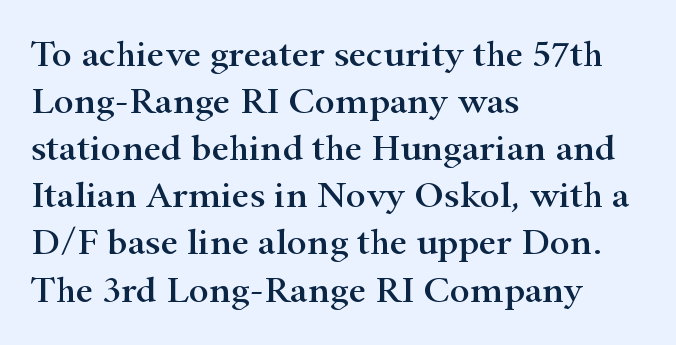
Each letter keeps its own natural width here, so spacing adapts to shape. The letters stand straight up with perfectly vertical stems. Letterform terminals end in serifs throughout the passage. In terms of letterspacing, this is plain default setting. The string is rendered with underlining switched off. Notice how the passage keeps a crisp vertical edge on the left only.
